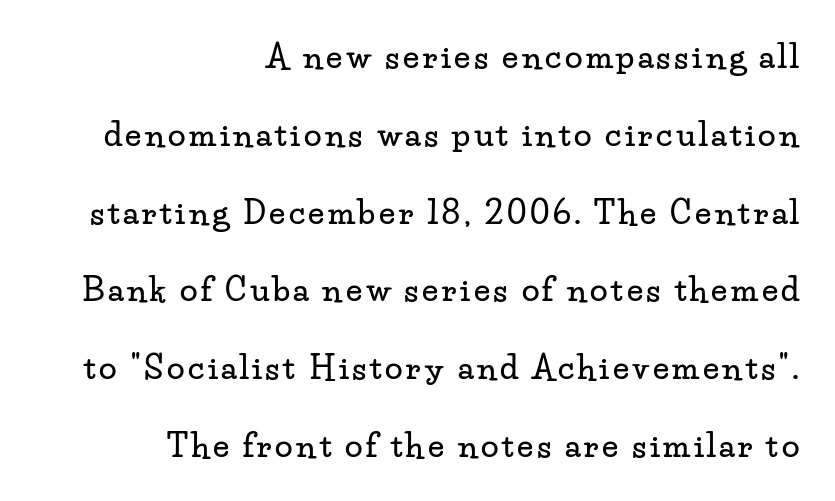
Q: Is the text italic (slanted)? A: No, it is upright.
Q: Is the typeface a serif or a sans-serif typeface? A: Serif.
Q: Is the text underlined? A: No.
Q: How is the paragraph aligned? A: Right-aligned.
Q: Is the spacing between lines tight, normal or loose? A: Loose.
Q: Width (condensed, normal, or wide)? A: Wide.
Q: Stroke contrast? A: Low.
Q: x-height? A: Small.
Q: Monospaced? A: No.
